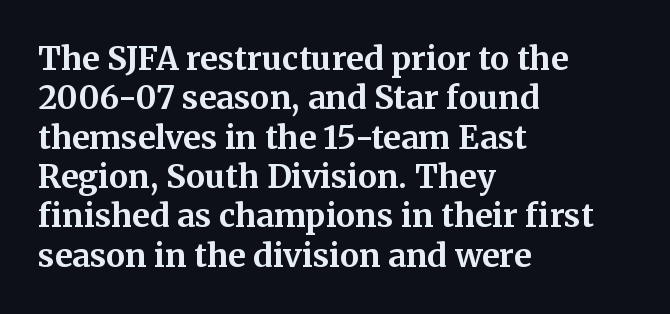
Q: Is the text bold? A: Yes.
Q: Is the text italic (slanted)? A: No, it is upright.
Q: Is the typeface a serif or a sans-serif typeface? A: Serif.
Q: Is the text underlined? A: No.
Q: How is the paragraph aligned? A: Left-aligned.
Q: Is the spacing between letters normal or unusually wide? A: Normal.
Q: Width (condensed, normal, or wide)? A: Normal.
Q: Stroke contrast? A: Medium.
Q: x-height? A: Medium.
Q: Monospaced? A: No.
